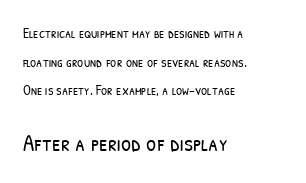
Q: Is the text bold? A: No.
Q: Is the text underlined? A: No.
Q: How is the paragraph aligned? A: Left-aligned.
Q: Is the spacing between letters normal or unusually wide? A: Normal.
Q: Is the spacing between lines tight, normal or loose? A: Loose.
Q: Which block of text is set in a larger size, the first (top) or the second (bottom)? A: The second (bottom) one.
